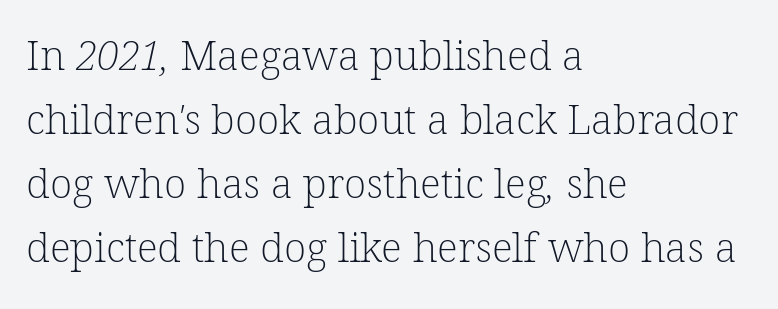
The image shows 41 px light serif type; set left-aligned, normal line spacing (1.56x), normal letter spacing, not underlined; low stroke contrast and a medium x-height.
